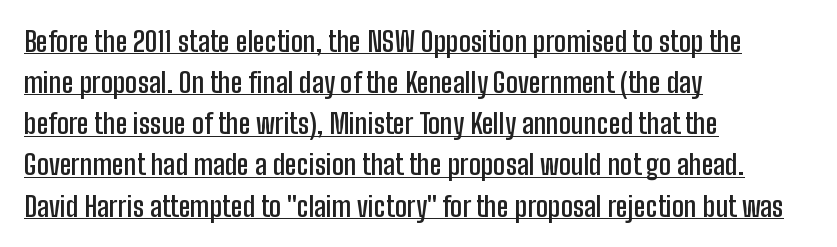
Q: Is the text bold? A: Semi-bold.
Q: Is the text italic (slanted)? A: No, it is upright.
Q: Is the typeface a serif or a sans-serif typeface? A: Sans-serif.
Q: Is the text underlined? A: Yes.
Q: How is the paragraph aligned? A: Left-aligned.
Q: Is the spacing between letters normal or unusually wide? A: Normal.
Q: Is the spacing between lines tight, normal or loose? A: Normal.
Q: Width (condensed, normal, or wide)? A: Condensed.
Q: Stroke contrast? A: Low.
Q: x-height? A: Medium.
Q: Monospaced? A: No.
